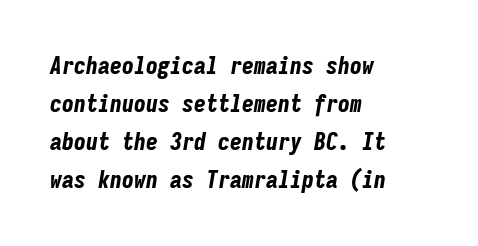
{"italic": "yes", "lean": "right", "slant_degrees": 9, "bold": "yes", "underline": "no", "align": "left", "line_spacing": "normal", "line_spacing_ratio": 1.59, "letter_spacing": "normal", "letter_spacing_em": 0.0, "glyph_px": 24}
